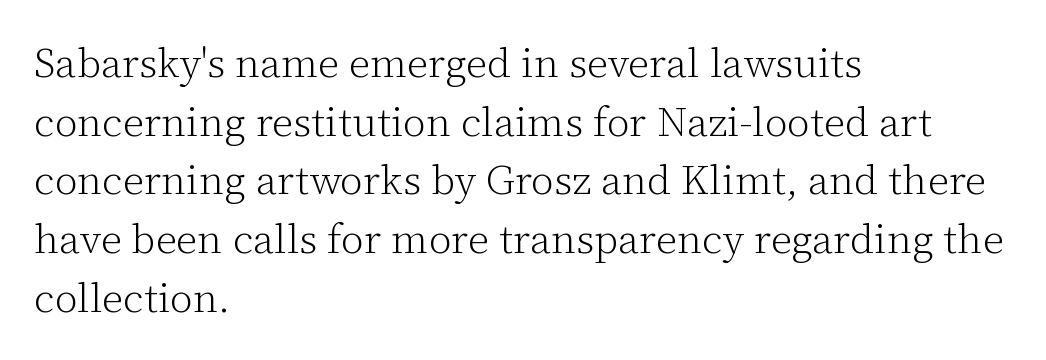
Posture: vertical. The designer left line spacing at the default. This sample uses a serif face. In CSS terms this would be text-align: left.
